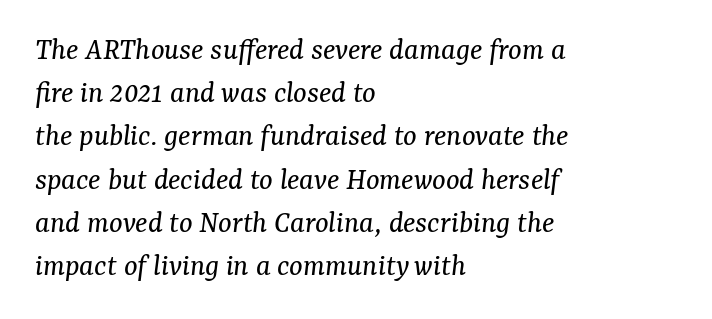
Does the lettering tilt? It does — this is italic. The face looks like a standard text weight, possibly lighter. A clean baseline with only descenders dipping below it. Looks like regular typesetting: each glyph gets only the width it needs.
